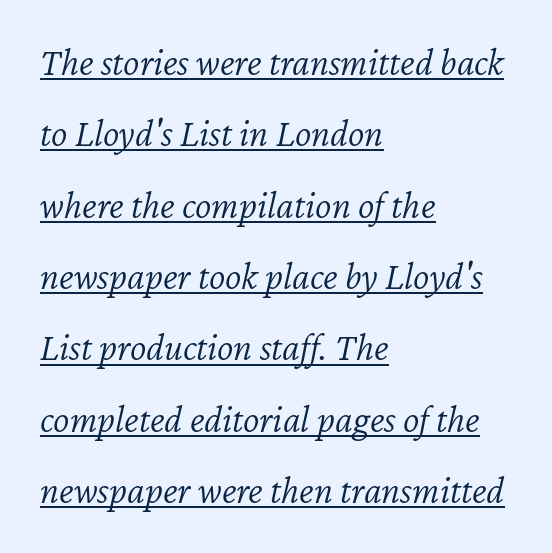
Q: Is the text bold? A: No.
Q: Is the text italic (slanted)? A: Yes, it leans right by about 12 degrees.
Q: Is the text underlined? A: Yes.
Q: How is the paragraph aligned? A: Left-aligned.
Q: Is the spacing between letters normal or unusually wide? A: Normal.
Q: Width (condensed, normal, or wide)? A: Normal.
Q: Stroke contrast? A: Low.
Q: x-height? A: Medium.
Q: Monospaced? A: No.
